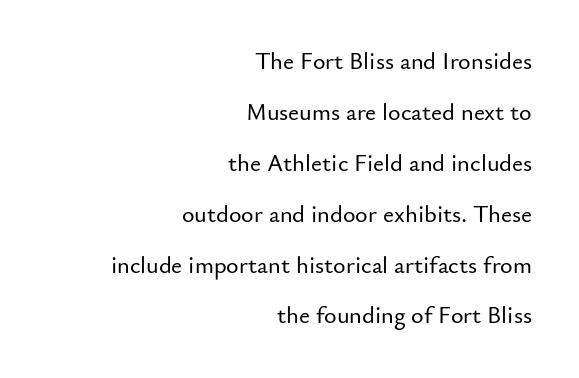
Q: Is the text italic (slanted)? A: No, it is upright.
Q: Is the text underlined? A: No.
Q: How is the paragraph aligned? A: Right-aligned.
Q: Is the spacing between letters normal or unusually wide? A: Normal.
Q: Is the spacing between lines tight, normal or loose? A: Loose.
